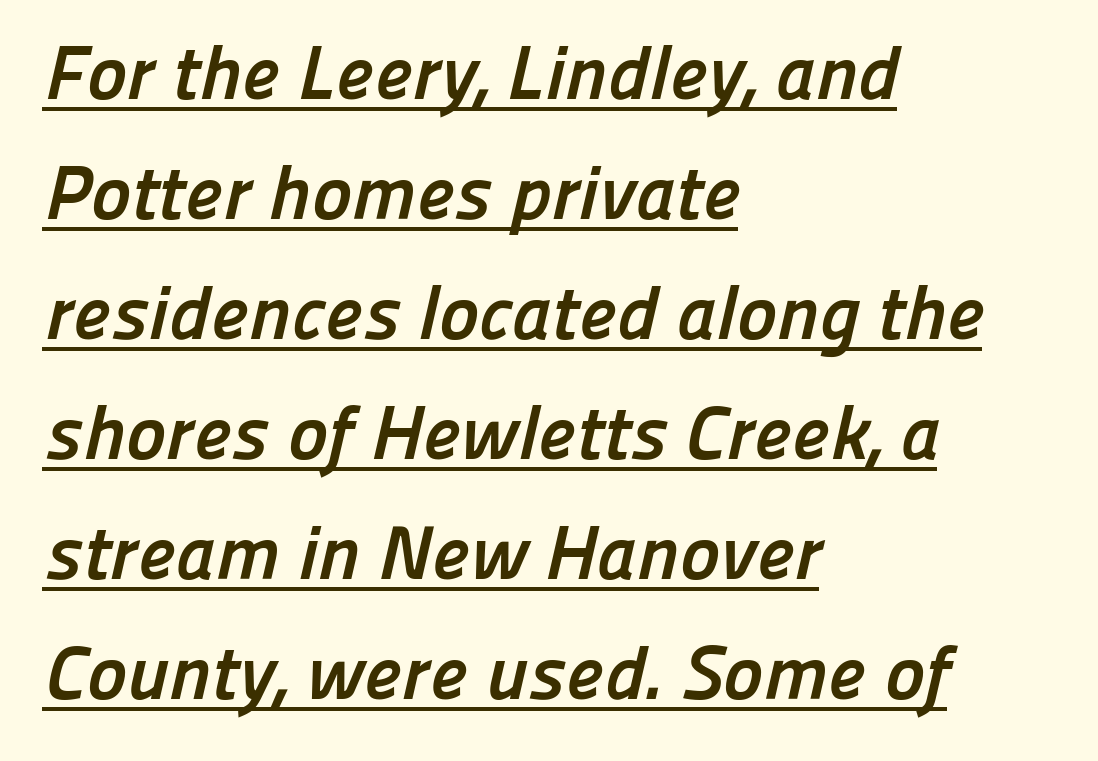
Q: Is the text bold? A: Yes.
Q: Is the typeface a serif or a sans-serif typeface? A: Sans-serif.
Q: Is the text underlined? A: Yes.
Q: How is the paragraph aligned? A: Left-aligned.
Q: Is the spacing between letters normal or unusually wide? A: Normal.
Q: Is the spacing between lines tight, normal or loose? A: Normal.
Q: Width (condensed, normal, or wide)? A: Normal.
Q: Stroke contrast? A: Low.
Q: x-height? A: Medium.
Q: Monospaced? A: No.
